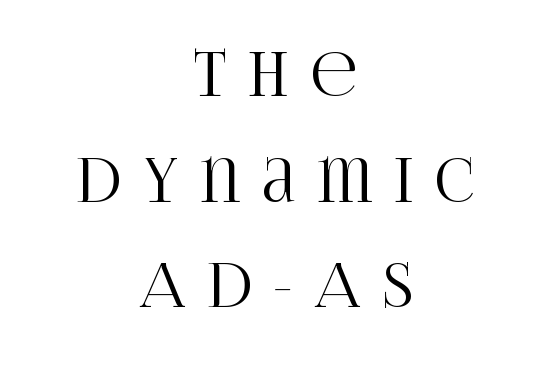
{"serif": "yes", "italic": "no", "width": "condensed", "stroke_contrast": "high", "x_height": "large", "monospaced": "no", "underline": "no", "align": "center", "line_spacing_ratio": 1.73, "letter_spacing": "wide", "letter_spacing_em": 0.37, "glyph_px": 61}
